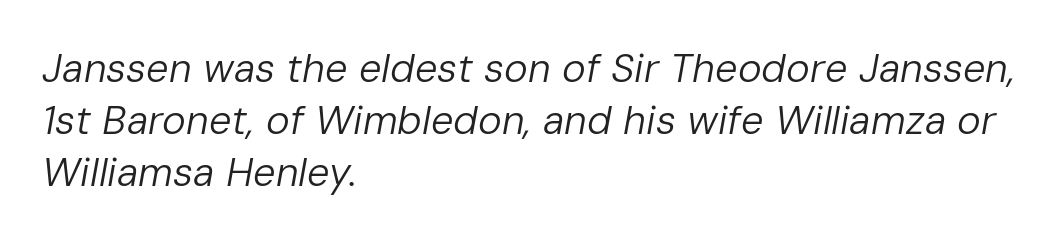
Spacing verdict: proportional, widths tailored to each character. The lettering tilts uniformly, giving the passage an italic look. Each line starts at the same left margin while the right side varies. A normal amount of white space separates one row of letters from the next. Compared with typical body copy, the letter spacing here is the same.
